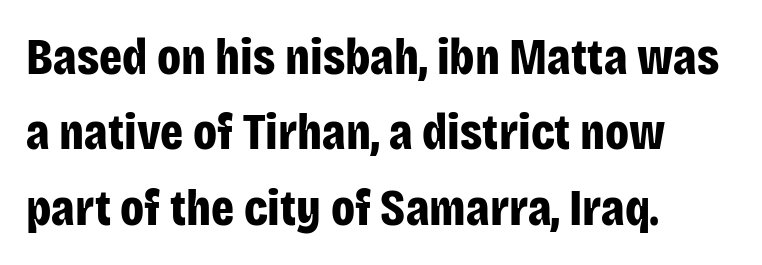
The image shows 51 px bold, condensed sans-serif type, upright; set left-aligned, normal line spacing (1.48x), normal letter spacing, not underlined; low stroke contrast and a large x-height.
